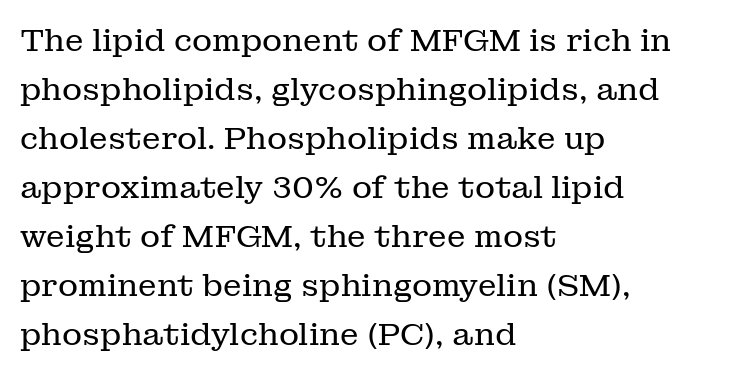
A typesetter would call this zero additional tracking. No chunkiness to these letters — they're not bold. Leftover space on each line is placed entirely after the last word. The face used here is proportionally spaced, like ordinary book or web type.
